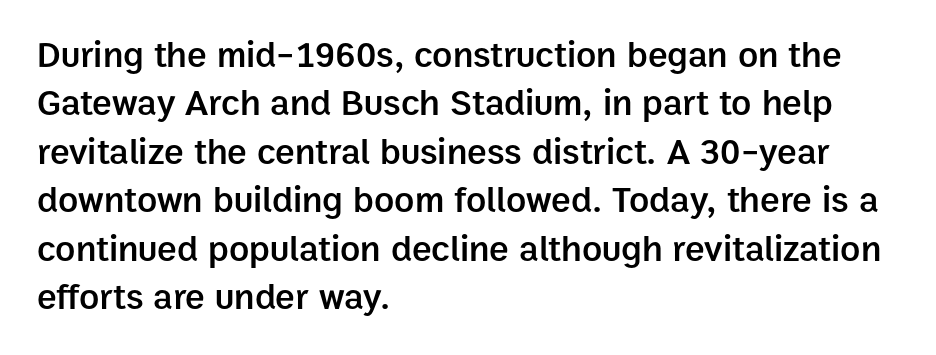
The image shows 37 px semibold sans-serif type, upright; set left-aligned, normal line spacing (1.31x), normal letter spacing, not underlined; low stroke contrast and a medium x-height.
